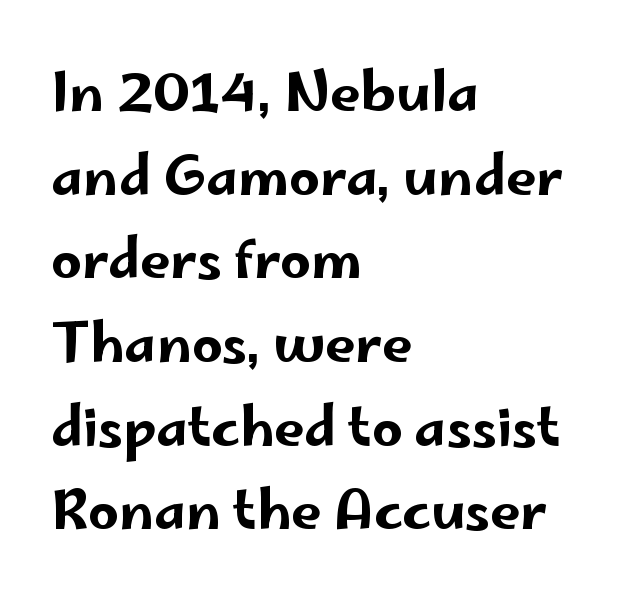
{"serif": "no", "italic": "no", "width": "wide", "stroke_contrast": "low", "x_height": "small", "monospaced": "no", "underline": "no", "align": "left", "line_spacing": "normal", "line_spacing_ratio": 1.55, "letter_spacing": "normal", "letter_spacing_em": 0.0, "glyph_px": 54}
